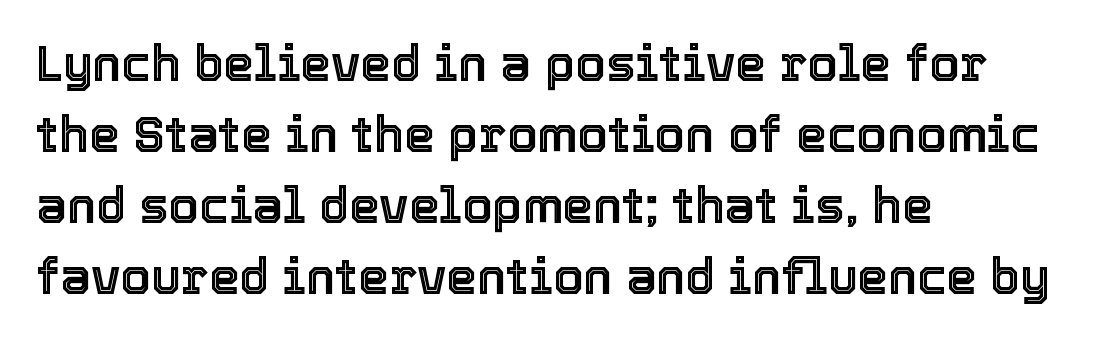
{"italic": "no", "width": "normal", "x_height": "medium", "monospaced": "no", "underline": "no", "align": "left", "line_spacing": "normal", "line_spacing_ratio": 1.45, "letter_spacing": "normal", "letter_spacing_em": 0.0, "glyph_px": 49}
